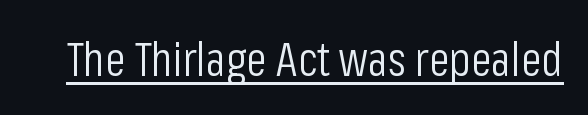
{"serif": "no", "italic": "no", "bold": "no", "weight": "light", "width": "condensed", "stroke_contrast": "low", "x_height": "medium", "monospaced": "no", "underline": "yes", "letter_spacing": "normal", "letter_spacing_em": 0.0, "glyph_px": 47}
